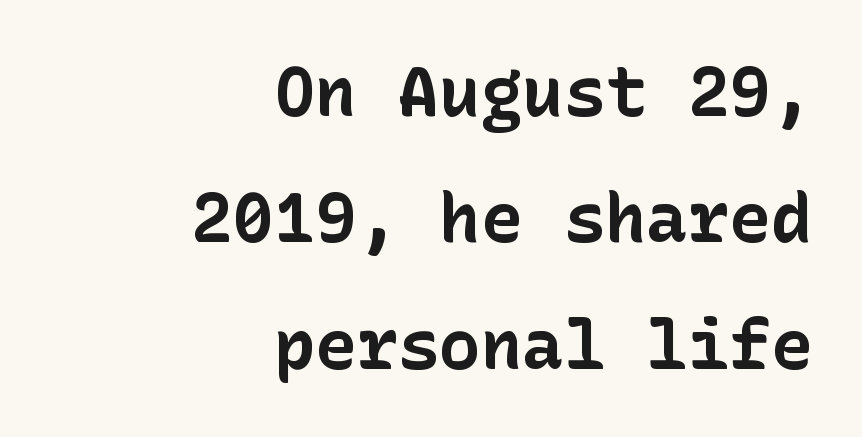
You can tell it's not italic because the verticals are truly vertical. Which margin do the lines hug? The right one — the left edge is uneven. A dark, heavy texture on the line: the type is bold. The zone under the glyphs is completely vacant. Check where the strokes stop: nothing finishes them off — pure sans. Short note: letters normally spaced.
